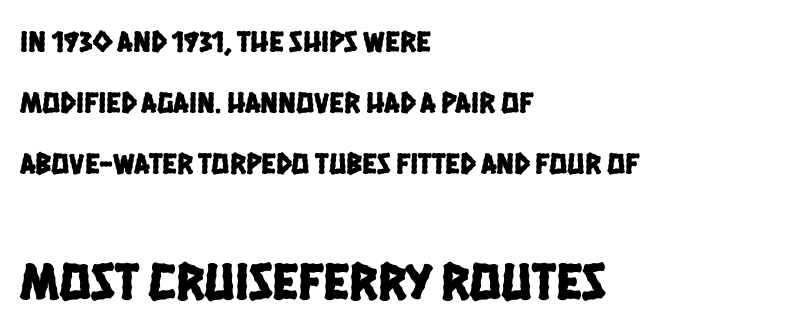
{"serif": "no", "width": "condensed", "stroke_contrast": "low", "x_height": "large", "monospaced": "no", "underline": "no", "align": "left", "line_spacing": "loose", "line_spacing_ratio": 2.03, "letter_spacing": "normal", "letter_spacing_em": 0.0, "larger_block": "second", "size_ratio": 1.77, "glyph_px": 53}
